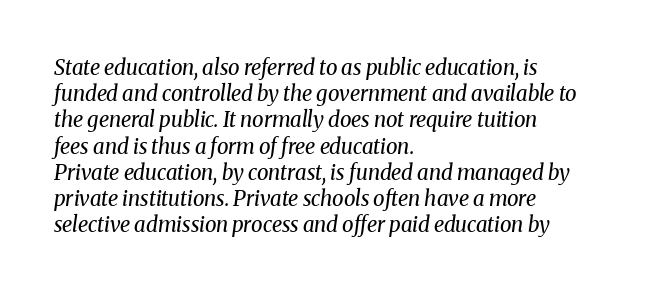
Each line starts at the same left margin while the right side varies. Looking at the ascenders, they clearly lean. A typesetter would call this leading conventional body-copy spacing. Does extra space separate the letters? No, they use regular spacing.
